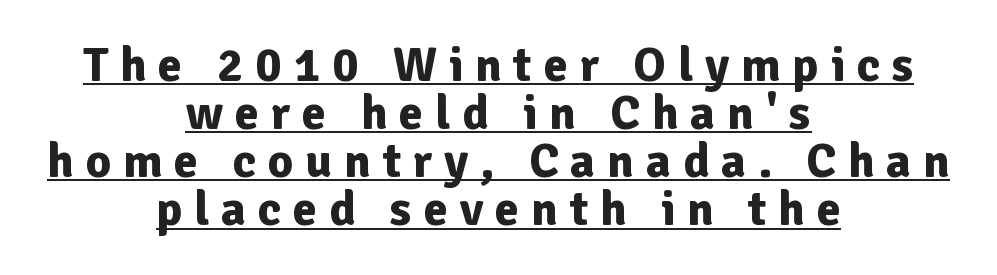
Q: Is the text bold? A: Yes.
Q: Is the text italic (slanted)? A: No, it is upright.
Q: Is the typeface a serif or a sans-serif typeface? A: Sans-serif.
Q: Is the text underlined? A: Yes.
Q: How is the paragraph aligned? A: Centered.
Q: Is the spacing between letters normal or unusually wide? A: Unusually wide.
Q: Is the spacing between lines tight, normal or loose? A: Tight.
Q: Width (condensed, normal, or wide)? A: Normal.
Q: Stroke contrast? A: Low.
Q: x-height? A: Medium.
Q: Monospaced? A: No.
